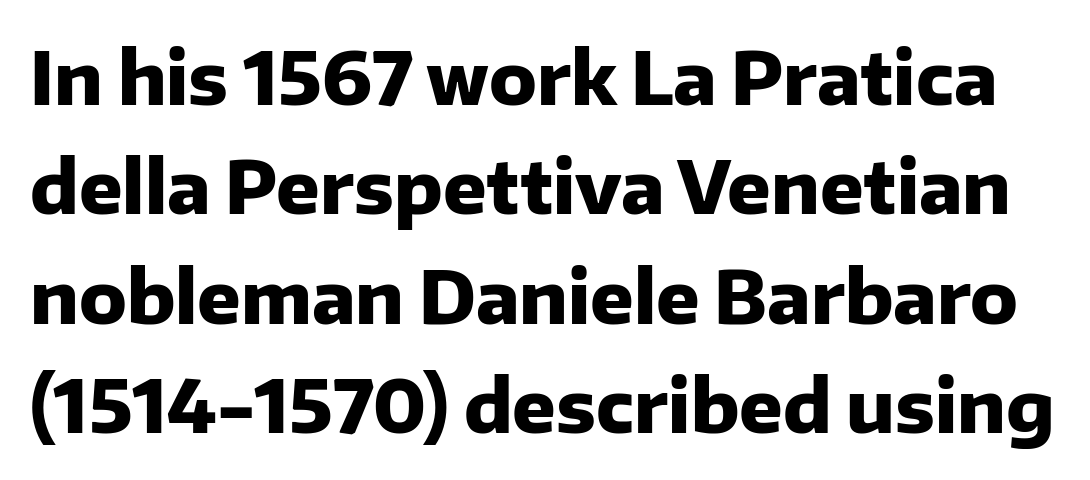
The image shows 72 px heavy sans-serif type, upright; set normal line spacing (1.52x), normal letter spacing, not underlined; low stroke contrast and a medium x-height.
